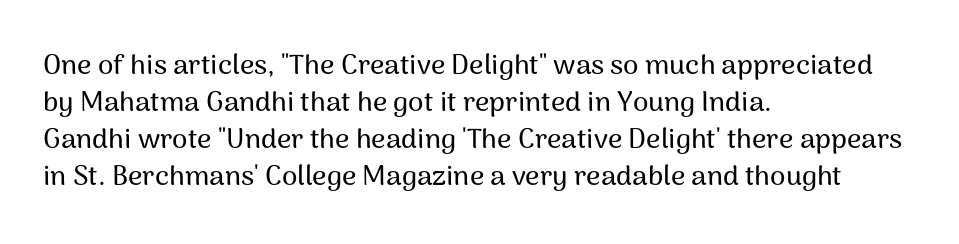
The image shows 28 px sans-serif type, upright; set left-aligned, normal line spacing (1.32x), normal letter spacing, not underlined; medium stroke contrast and a medium x-height.
